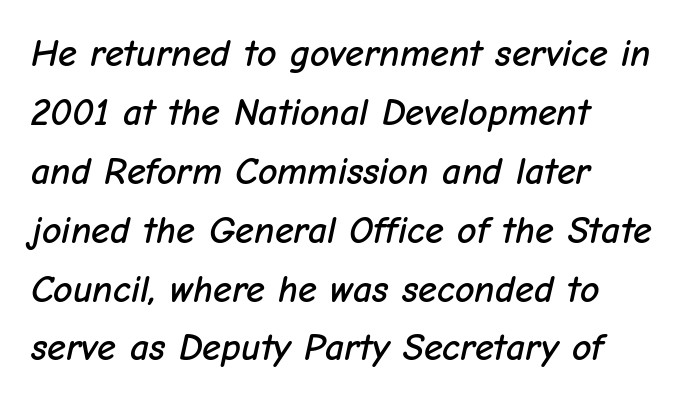
The image shows 38 px text type, italic (leaning right); set left-aligned, normal line spacing (1.55x), normal letter spacing, not underlined; low stroke contrast and a medium x-height.
